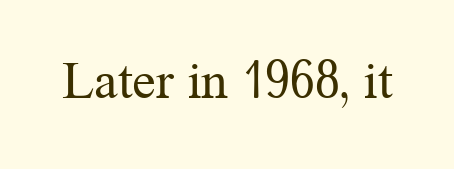
Q: Is the text bold? A: No.
Q: Is the text italic (slanted)? A: No, it is upright.
Q: Is the typeface a serif or a sans-serif typeface? A: Serif.
Q: Is the text underlined? A: No.
Q: Is the spacing between letters normal or unusually wide? A: Normal.
Q: Width (condensed, normal, or wide)? A: Normal.
Q: Stroke contrast? A: Medium.
Q: x-height? A: Medium.
Q: Monospaced? A: No.
